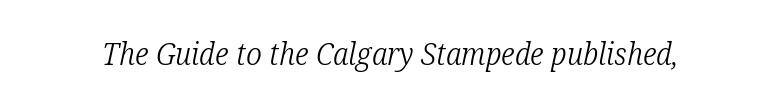
The image shows 31 px light, condensed serif type, italic (leaning right); set normal letter spacing, not underlined; low stroke contrast and a medium x-height.
